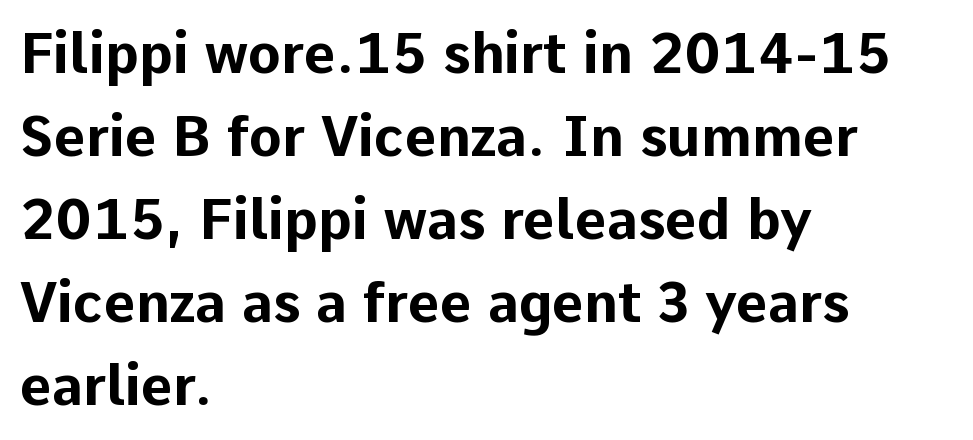
Here the designer chose a conventional face with non-uniform glyph widths. The type is set solid horizontally, with unmodified tracking. Check the space under the baseline: it is left empty. The typography opts for an upright posture over an oblique one. The passage shown is typeset with a sans-serif family.
